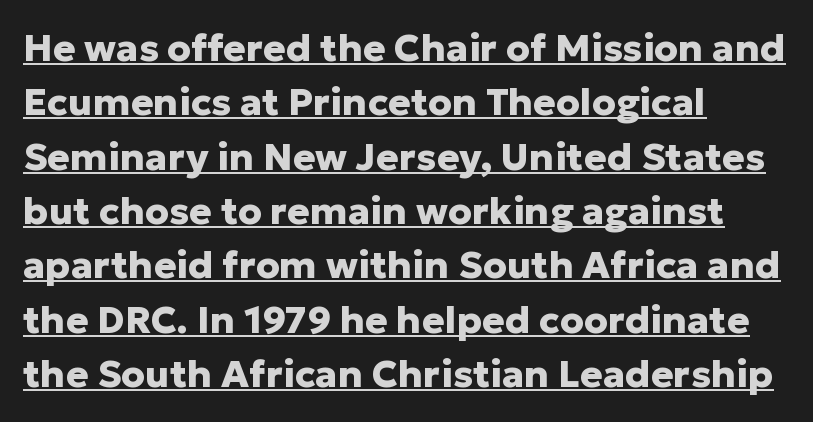
Q: Is the text bold? A: Yes.
Q: Is the text italic (slanted)? A: No, it is upright.
Q: Is the typeface a serif or a sans-serif typeface? A: Sans-serif.
Q: Is the text underlined? A: Yes.
Q: How is the paragraph aligned? A: Left-aligned.
Q: Is the spacing between letters normal or unusually wide? A: Normal.
Q: Is the spacing between lines tight, normal or loose? A: Normal.
Q: Width (condensed, normal, or wide)? A: Normal.
Q: Stroke contrast? A: Low.
Q: x-height? A: Medium.
Q: Monospaced? A: No.
